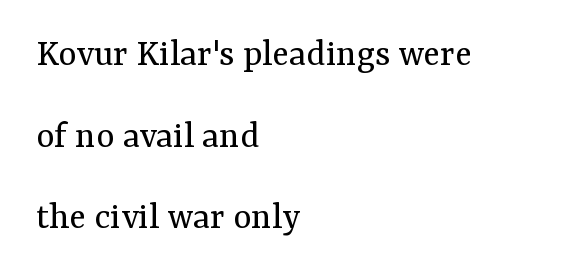
{"serif": "yes", "italic": "no", "bold": "no", "weight": "regular", "width": "normal", "stroke_contrast": "medium", "x_height": "medium", "monospaced": "no", "underline": "no", "align": "left", "line_spacing": "loose", "line_spacing_ratio": 2.09, "letter_spacing": "normal", "letter_spacing_em": 0.0, "glyph_px": 39}
